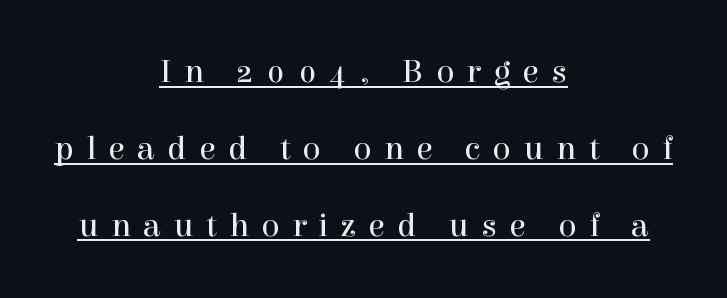
Layout note: lines centered. This rendering employs a face with finishing strokes, i.e., a serif. The letterforms stand isolated, each surrounded by extra space. Compared with a typical body face, this is equally light or lighter still. This is roman type, the default non-slanted kind.
